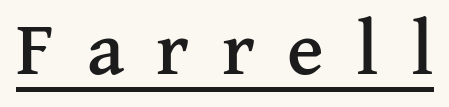
Q: Is the text italic (slanted)? A: No, it is upright.
Q: Is the typeface a serif or a sans-serif typeface? A: Serif.
Q: Is the text underlined? A: Yes.
Q: Is the spacing between letters normal or unusually wide? A: Unusually wide.
Q: Width (condensed, normal, or wide)? A: Normal.
Q: Stroke contrast? A: Medium.
Q: x-height? A: Medium.
Q: Monospaced? A: No.
